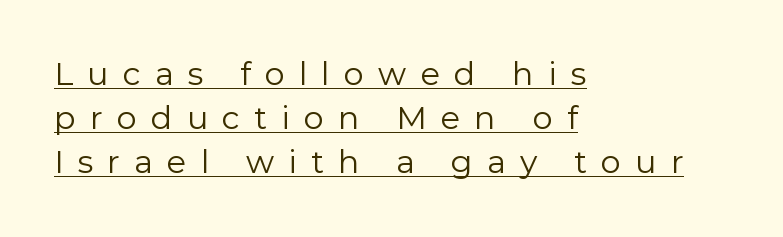
The image shows 32 px regular-weight sans-serif type, upright; set left-aligned, normal line spacing (1.38x), unusually wide letter spacing (+0.44 em), underlined; low stroke contrast and a medium x-height.
